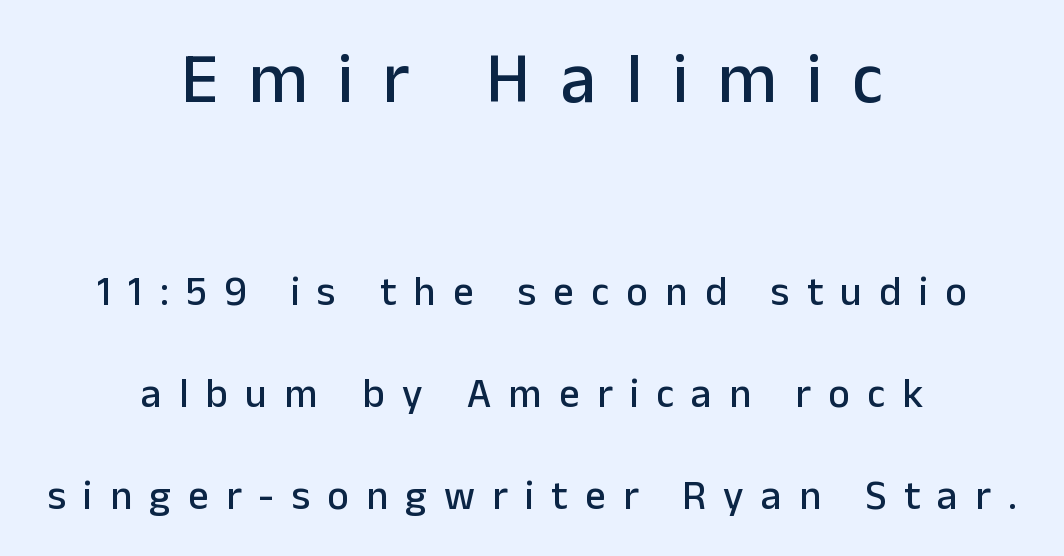
The passage shown is typed in a proportional face where columns would drift. No feet cap the strokes, marking this as sans-serif type. A student would call this center alignment; a typographer would say set centered. Nope, not italic — everything's standing straight. Students, note that the glyphs here are deliberately spaced far apart.
